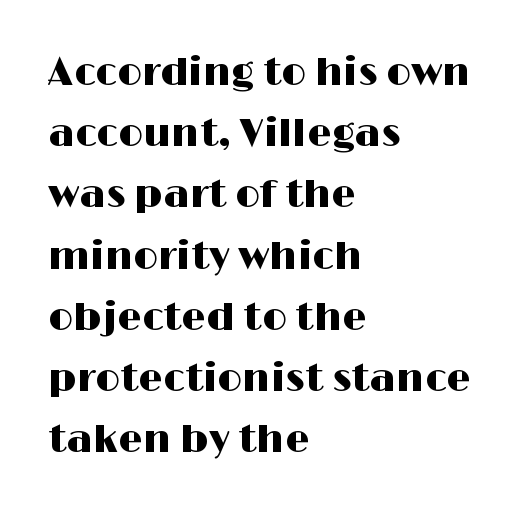
Q: Is the text italic (slanted)? A: No, it is upright.
Q: Is the typeface a serif or a sans-serif typeface? A: Sans-serif.
Q: Is the text underlined? A: No.
Q: How is the paragraph aligned? A: Left-aligned.
Q: Is the spacing between letters normal or unusually wide? A: Normal.
Q: Is the spacing between lines tight, normal or loose? A: Normal.
Q: Width (condensed, normal, or wide)? A: Wide.
Q: Stroke contrast? A: High.
Q: x-height? A: Medium.
Q: Monospaced? A: No.
